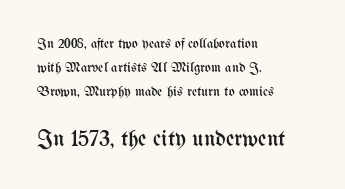
{"italic": "no", "bold": "no", "underline": "no", "align": "left", "line_spacing": "normal", "line_spacing_ratio": 1.7, "letter_spacing": "normal", "letter_spacing_em": 0.0, "larger_block": "second", "size_ratio": 1.64, "glyph_px": 23}
